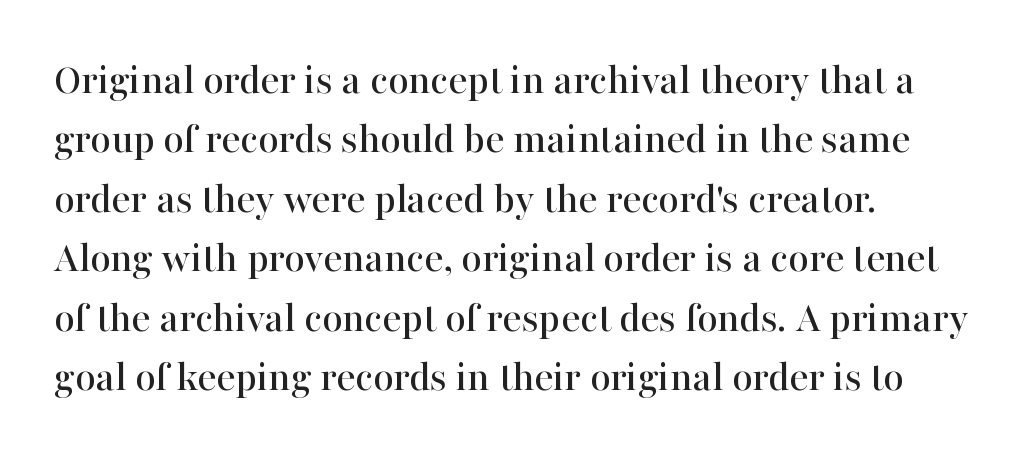
The paragraph has a hard left edge and a soft right edge. A serif font was chosen for this passage. Is there any slant? The stems are plumb. No word sits above an underline. Each letter keeps its own natural width here, so spacing adapts to shape.
